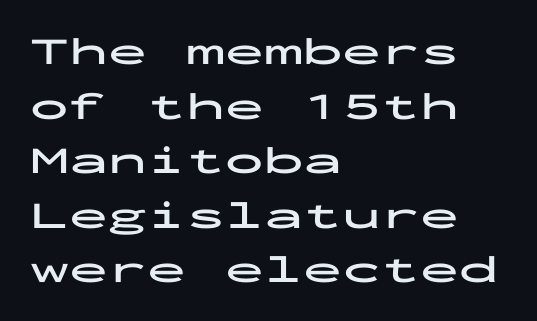
Designer's note — italics off, roman on. Looks like terminal output: every glyph gets an equal slot. The font is running at its bold setting. Interline gaps are of average width in this sample. The words here are not underlined. Is this a sans? Yes — the strokes have no serifs.
